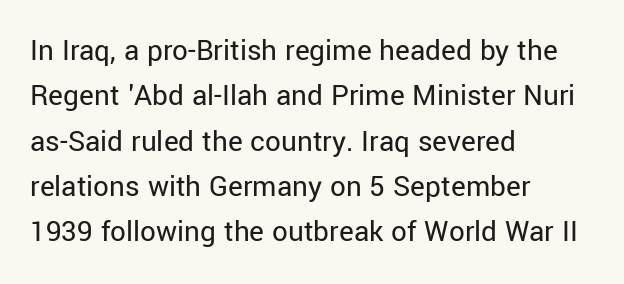
The image shows 31 px regular-weight sans-serif type, upright; set left-aligned, normal line spacing (1.46x), normal letter spacing, not underlined; low stroke contrast and a medium x-height.
